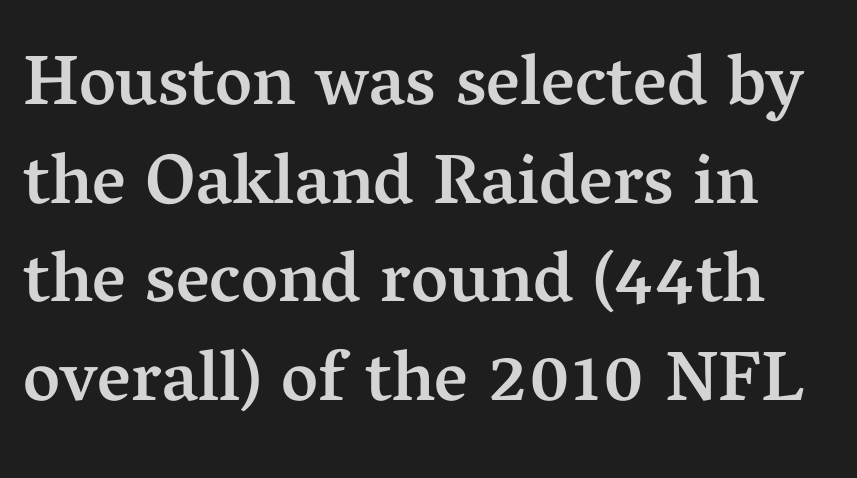
The image shows 71 px semibold serif type, upright; set normal line spacing (1.39x), normal letter spacing, not underlined; medium stroke contrast and a medium x-height.
